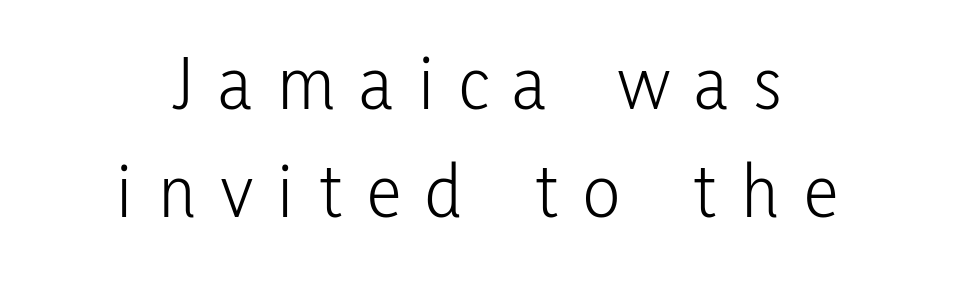
The image shows 78 px light, condensed sans-serif type, upright; set centered, normal line spacing (1.38x), unusually wide letter spacing (+0.32 em), not underlined; low stroke contrast and a medium x-height.
